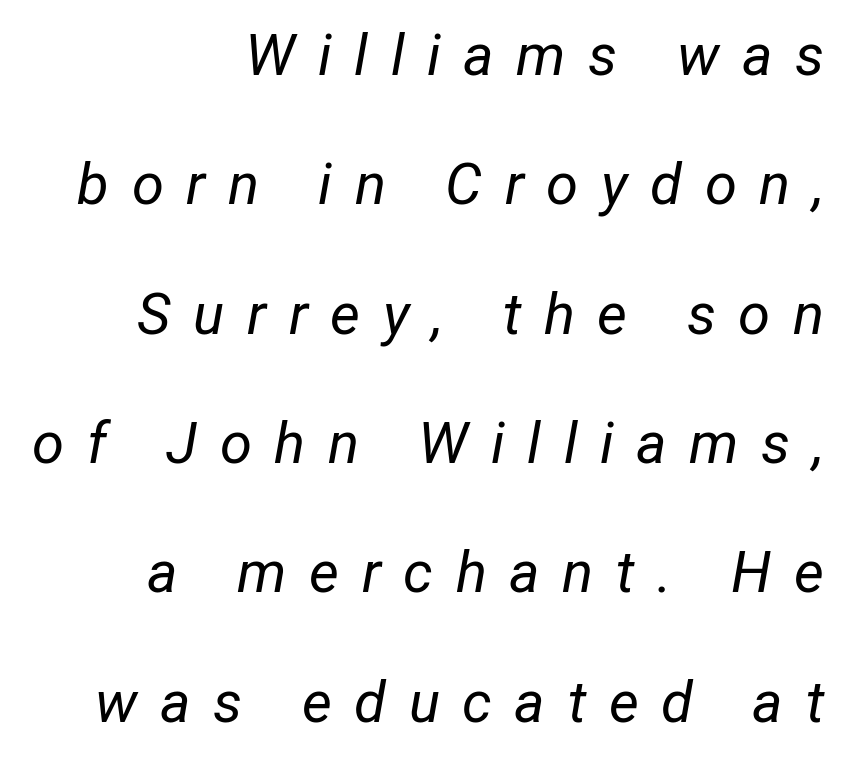
{"italic": "yes", "lean": "right", "slant_degrees": 12, "bold": "no", "weight": "regular", "width": "condensed", "stroke_contrast": "low", "x_height": "medium", "monospaced": "no", "underline": "no", "align": "right", "line_spacing": "loose", "line_spacing_ratio": 2.23, "letter_spacing": "wide", "letter_spacing_em": 0.39, "glyph_px": 58}
